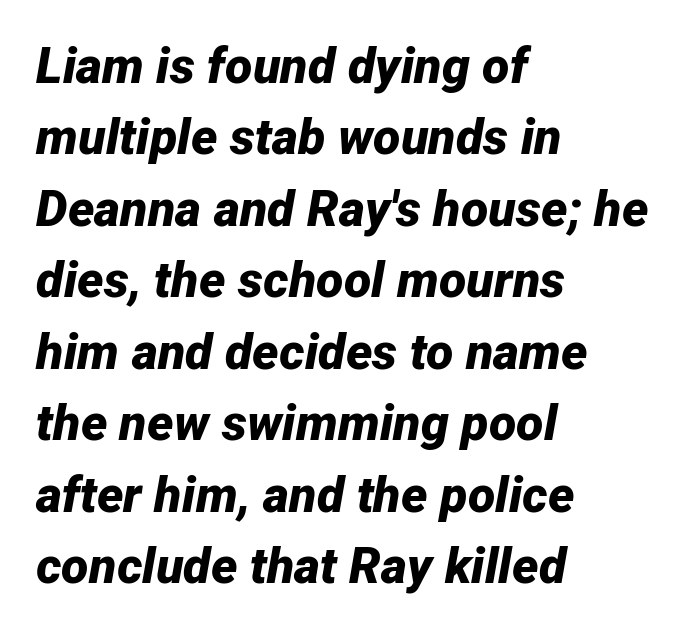
The image shows 50 px bold type, italic (leaning right); set left-aligned, normal line spacing (1.43x), normal letter spacing, not underlined; low stroke contrast and a medium x-height.
